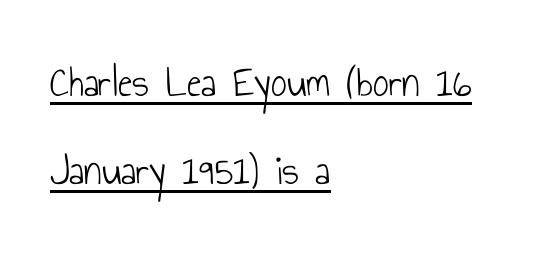
Q: Is the text bold? A: No.
Q: Is the text italic (slanted)? A: No, it is upright.
Q: Is the typeface a serif or a sans-serif typeface? A: Sans-serif.
Q: Is the text underlined? A: Yes.
Q: How is the paragraph aligned? A: Left-aligned.
Q: Is the spacing between letters normal or unusually wide? A: Normal.
Q: Is the spacing between lines tight, normal or loose? A: Loose.
Q: Width (condensed, normal, or wide)? A: Condensed.
Q: Stroke contrast? A: Low.
Q: x-height? A: Small.
Q: Monospaced? A: No.
